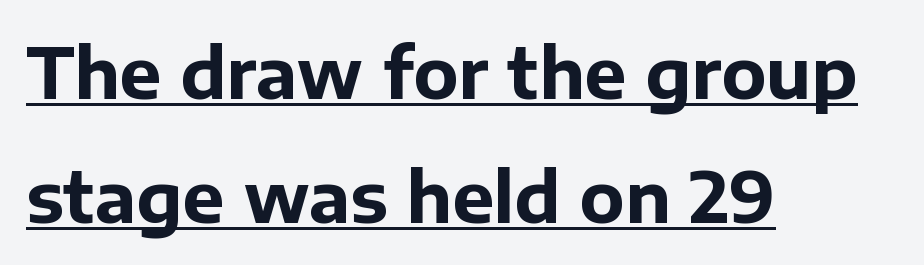
Q: Is the text bold? A: Yes.
Q: Is the text italic (slanted)? A: No, it is upright.
Q: Is the typeface a serif or a sans-serif typeface? A: Sans-serif.
Q: Is the text underlined? A: Yes.
Q: How is the paragraph aligned? A: Left-aligned.
Q: Is the spacing between letters normal or unusually wide? A: Normal.
Q: Width (condensed, normal, or wide)? A: Normal.
Q: Stroke contrast? A: Low.
Q: x-height? A: Medium.
Q: Monospaced? A: No.
